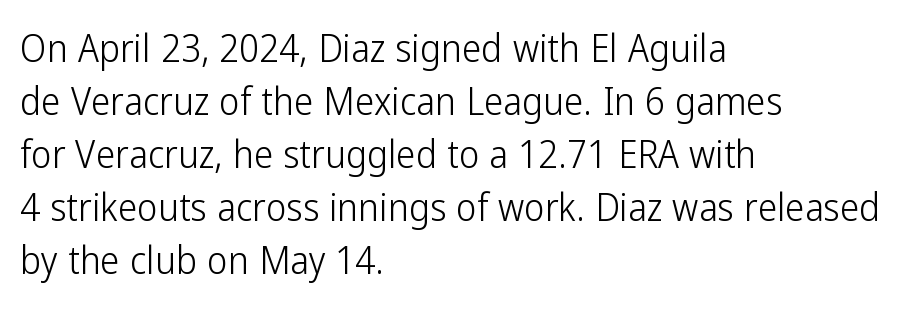
The image shows 39 px light, condensed sans-serif type, upright; set left-aligned, normal line spacing (1.36x), normal letter spacing, not underlined; low stroke contrast and a medium x-height.
